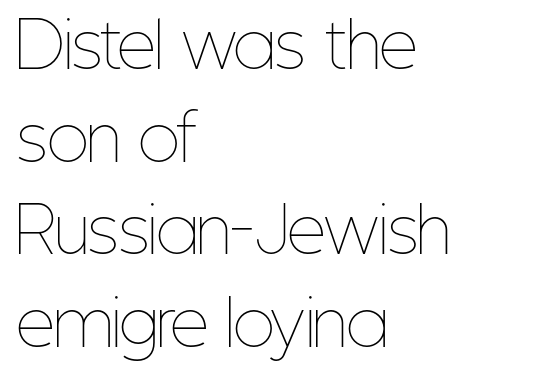
The image shows 61 px thin, condensed type, upright; set left-aligned, normal line spacing (1.52x), normal letter spacing, not underlined; low stroke contrast and a medium x-height.
